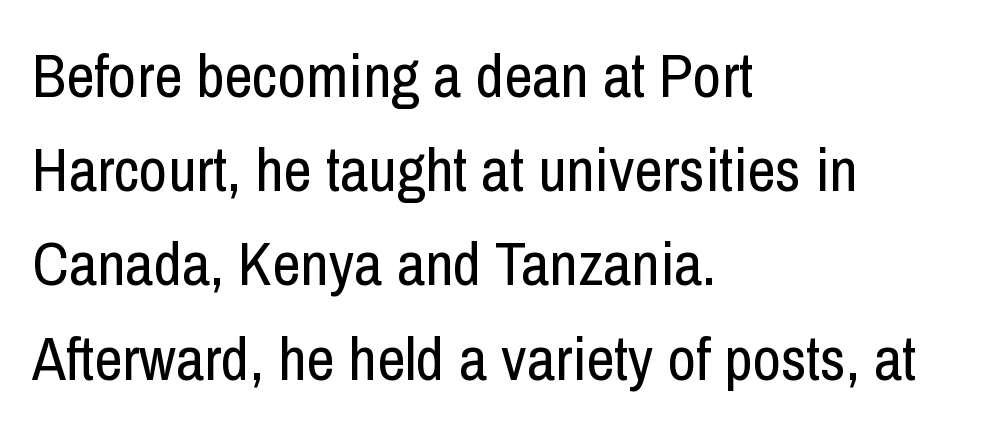
A normal amount of white space separates one row of letters from the next. Serif or sans? Sans — the stroke terminals are bare. The baseline area is clear. These lines were composed using upright roman letters. Do the characters align in a grid? No, the font is proportional.
